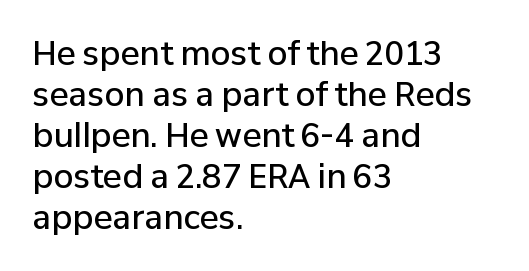
{"serif": "no", "italic": "no", "bold": "semi", "weight": "semibold", "width": "normal", "stroke_contrast": "low", "x_height": "medium", "monospaced": "no", "underline": "no", "align": "left", "line_spacing": "normal", "line_spacing_ratio": 1.28, "letter_spacing": "normal", "letter_spacing_em": 0.0, "glyph_px": 32}
